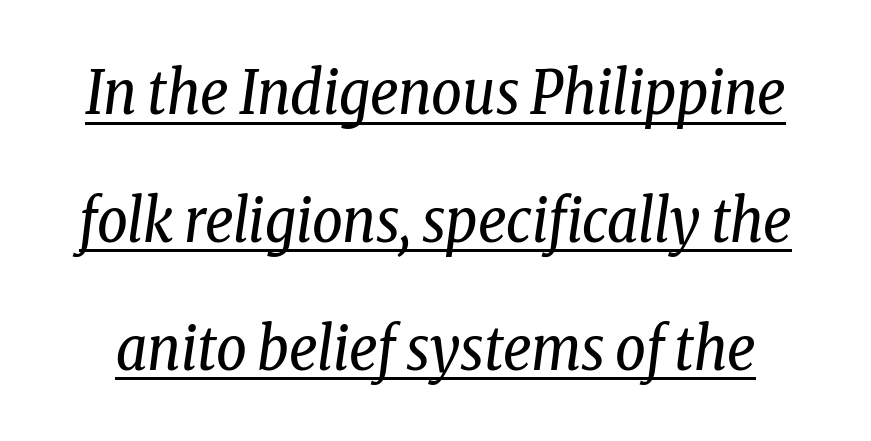
If you drew a line through each stem, it would be angled. Beneath each row of characters lies a ruled line. This sample has the flowing, uneven cadence of proportional lettering. The weight would be labelled regular, book, light, or lighter still. Leading is clearly above the norm, producing a sparse column. The designer went with a serif here, giving each stem small feet.
